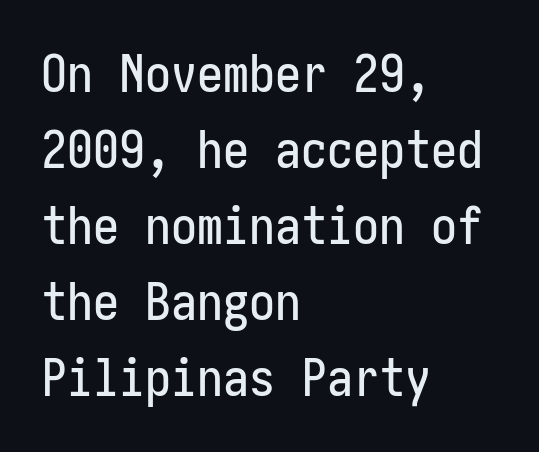
Q: Is the text italic (slanted)? A: No, it is upright.
Q: Is the typeface a serif or a sans-serif typeface? A: Sans-serif.
Q: Is the text underlined? A: No.
Q: How is the paragraph aligned? A: Left-aligned.
Q: Is the spacing between letters normal or unusually wide? A: Normal.
Q: Is the spacing between lines tight, normal or loose? A: Normal.
Q: Width (condensed, normal, or wide)? A: Condensed.
Q: Stroke contrast? A: Low.
Q: x-height? A: Medium.
